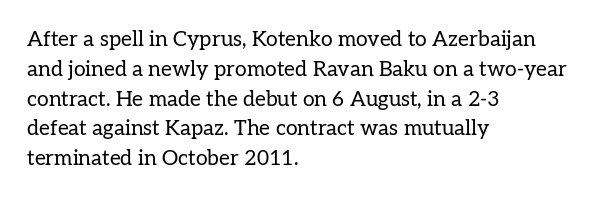
Quick note: interline space is typical. Nothing unusual about the tracking: characters are spaced as the font intends. Unmarked baselines from the first word to the last. No italicization has been applied; the sample stays upright.
